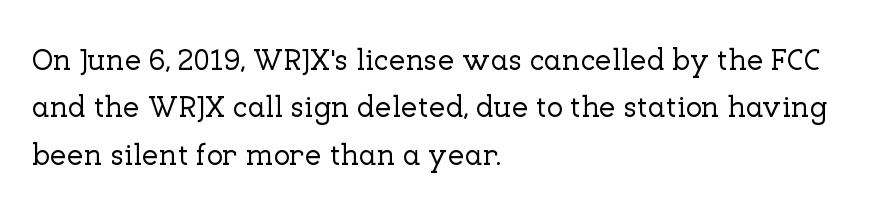
Clear beneath every line of the passage. A classic flush-left, rag-right setting is used for this passage. The face used here is proportionally spaced, like ordinary book or web type. The rendering uses a moderate line-height, typical for paragraphs. Nope, not italic — everything's standing straight. Each word holds together tightly as a unit, with standard inter-letter gaps.
